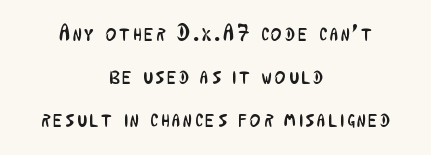
The image shows 23 px text type, upright; set centered, line spacing 1.88x, not underlined.
